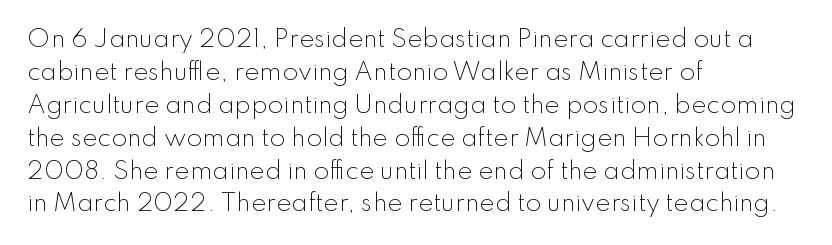
The image shows 23 px text type, upright; set left-aligned, normal line spacing (1.43x), normal letter spacing, not underlined.
